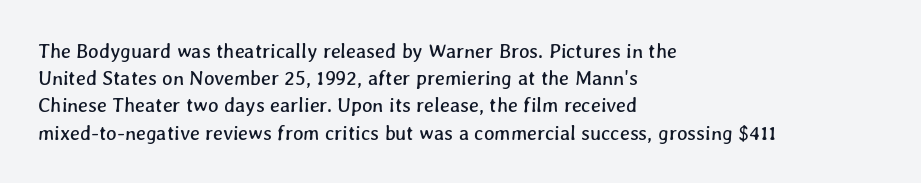
The image shows 20 px text type; set left-aligned, normal line spacing (1.36x), normal letter spacing, not underlined.
